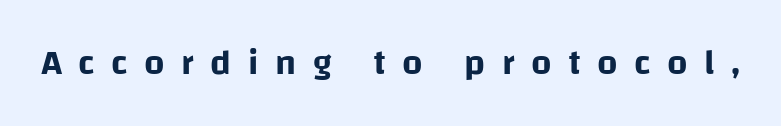
{"serif": "no", "italic": "no", "width": "normal", "stroke_contrast": "low", "x_height": "large", "monospaced": "no", "underline": "no", "letter_spacing": "wide", "letter_spacing_em": 0.46, "glyph_px": 36}
